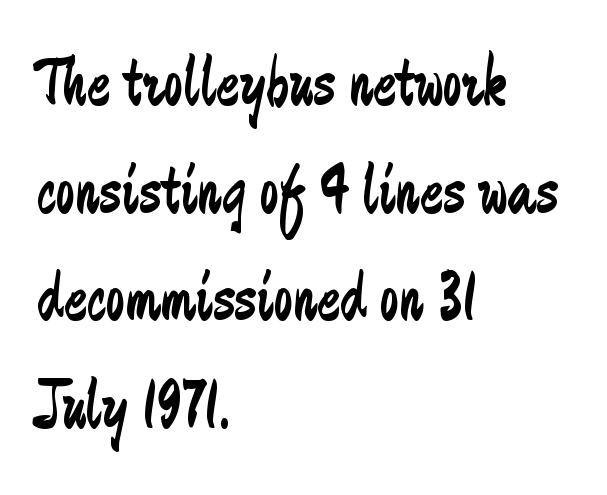
{"serif": "no", "bold": "no", "weight": "regular", "width": "condensed", "stroke_contrast": "low", "x_height": "small", "monospaced": "no", "underline": "no", "align": "left", "line_spacing": "normal", "line_spacing_ratio": 1.56, "letter_spacing": "normal", "letter_spacing_em": 0.0, "glyph_px": 69}
